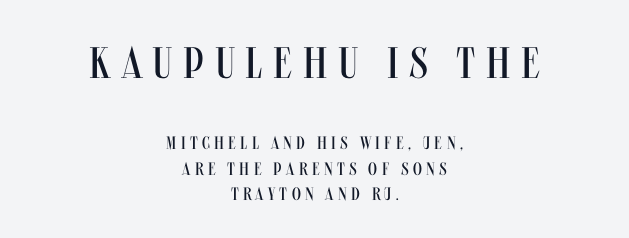
{"serif": "no", "italic": "no", "bold": "no", "weight": "regular", "width": "condensed", "stroke_contrast": "medium", "x_height": "large", "monospaced": "no", "underline": "no", "align": "center", "line_spacing": "normal", "line_spacing_ratio": 1.41, "letter_spacing": "wide", "letter_spacing_em": 0.24, "larger_block": "first", "size_ratio": 2.44, "glyph_px": 44}
